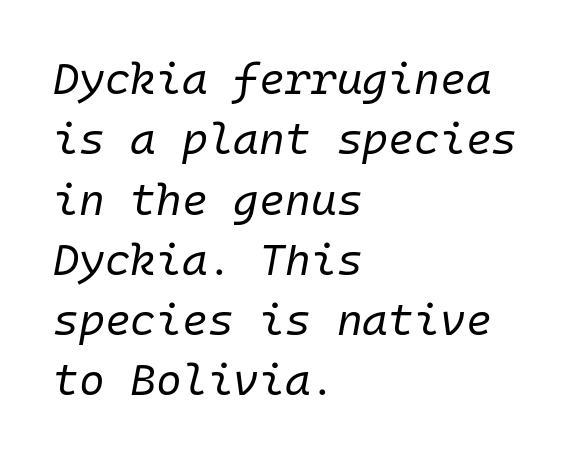
There is no visible air inserted between adjacent glyphs. The text carries the slant typical of an italic or oblique font. Descenders hang freely into open space. Stem width sits at or under what a default text font uses. In terms of leading, this rendering sits right in the middle.
